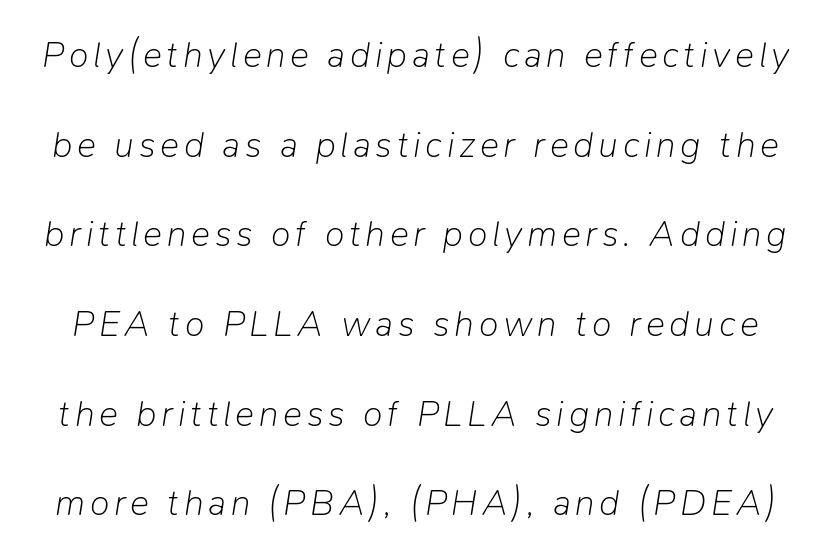
Q: Is the text bold? A: No.
Q: Is the text italic (slanted)? A: Yes, it leans right by about 9 degrees.
Q: Is the text underlined? A: No.
Q: Is the spacing between lines tight, normal or loose? A: Loose.
Q: Width (condensed, normal, or wide)? A: Normal.
Q: Stroke contrast? A: Low.
Q: x-height? A: Medium.
Q: Monospaced? A: No.
